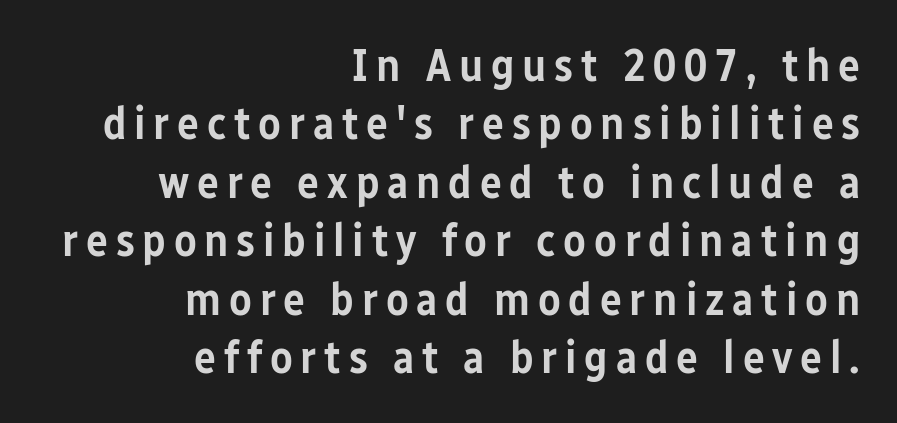
{"serif": "no", "italic": "no", "bold": "semi", "weight": "semibold", "width": "condensed", "stroke_contrast": "low", "x_height": "medium", "monospaced": "no", "underline": "no", "align": "right", "line_spacing": "normal", "line_spacing_ratio": 1.27, "glyph_px": 46}
